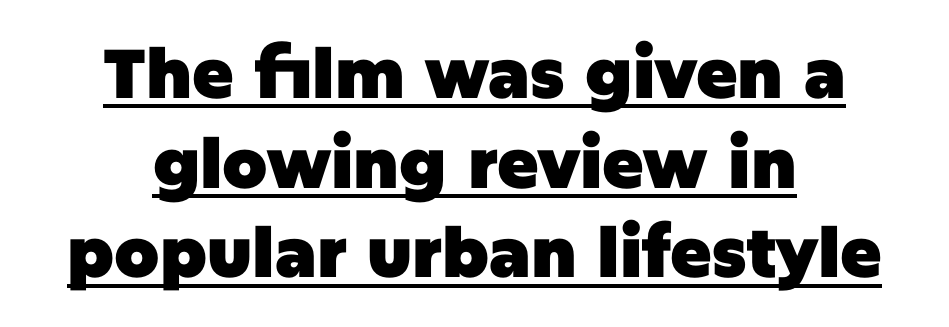
These lines are rendered in a variable-pitch font. The designer went with a sans here, leaving each stem footless. This sample carries an underscore along the baseline area. Upright lettering throughout. Regular leading.
